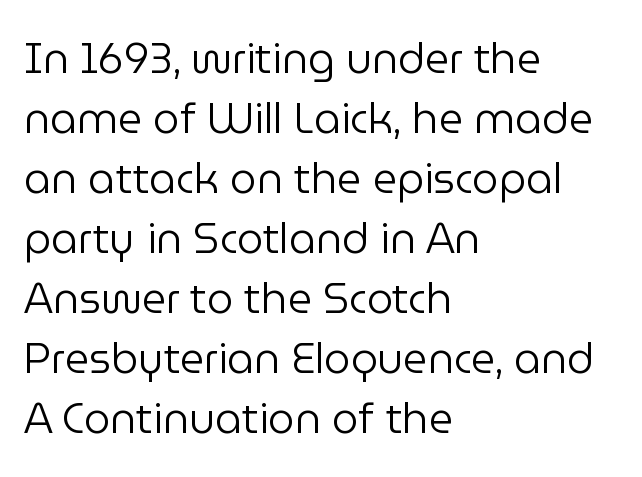
Think of a printed novel: that variable character pitch is what you see here. No word sits above an underline. A typesetter would label this face a sans. Nobody touched the tracking dial on this one.
